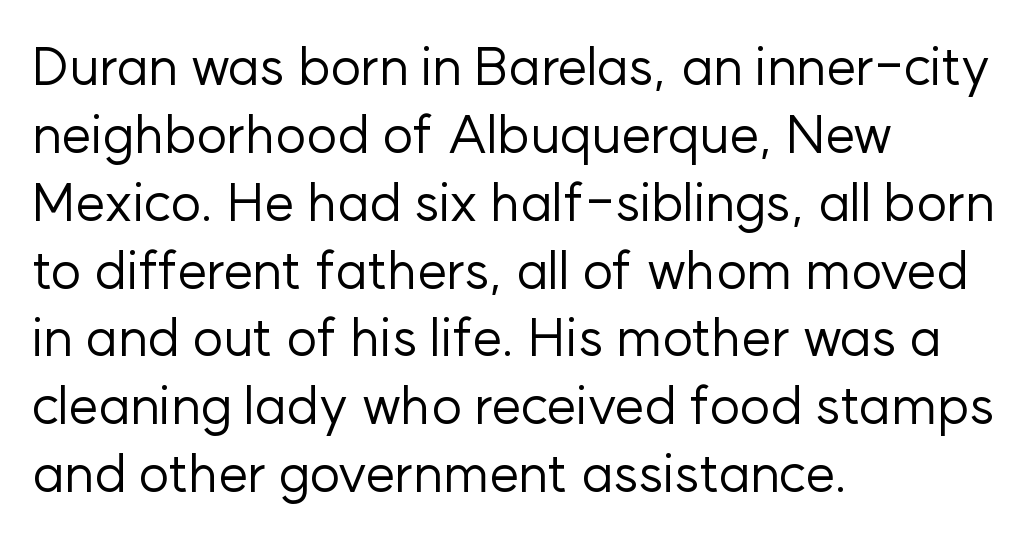
Q: Is the text bold? A: No.
Q: Is the text italic (slanted)? A: No, it is upright.
Q: Is the typeface a serif or a sans-serif typeface? A: Sans-serif.
Q: Is the text underlined? A: No.
Q: How is the paragraph aligned? A: Left-aligned.
Q: Is the spacing between letters normal or unusually wide? A: Normal.
Q: Is the spacing between lines tight, normal or loose? A: Normal.
Q: Width (condensed, normal, or wide)? A: Normal.
Q: Stroke contrast? A: Low.
Q: x-height? A: Medium.
Q: Monospaced? A: No.
